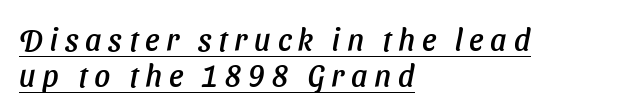
The passage shown is typed in a proportional face where columns would drift. The line texture is sparse and dotted thanks to wide tracking. A typesetter would mark this as italic. The sample's only ornament is a line tracing under the words. The rendering anchors every line to the left-hand side.
